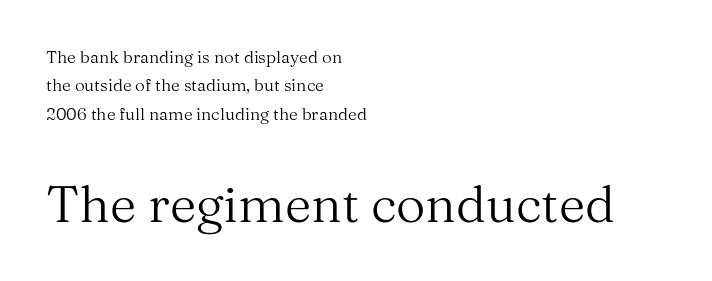
Of the two passages, the one underneath uses the larger point size. The lines sit at an ordinary, default distance from one another. Type without underlining. This sample has the flowing, uneven cadence of proportional lettering. Default kerning and tracking; the words read as compact shapes.
